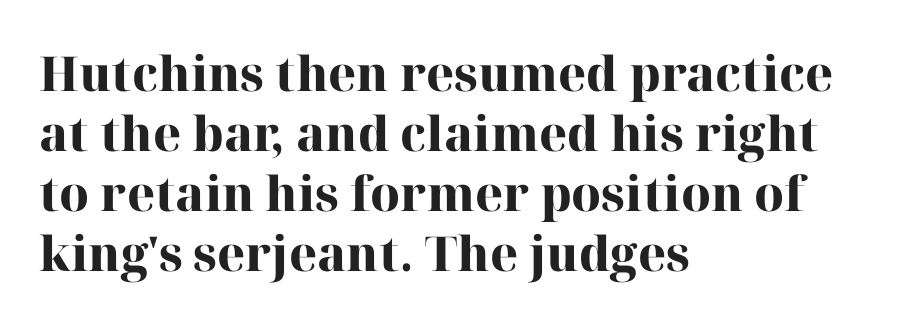
{"serif": "yes", "italic": "no", "bold": "yes", "weight": "heavy", "width": "normal", "stroke_contrast": "high", "x_height": "medium", "monospaced": "no", "underline": "no", "align": "left", "line_spacing": "normal", "line_spacing_ratio": 1.25, "letter_spacing": "normal", "letter_spacing_em": 0.0, "glyph_px": 48}
